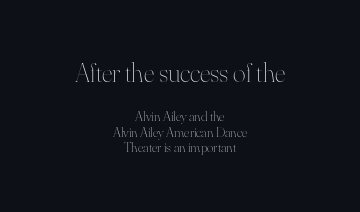
The image shows 27 px text type, upright; set centered, tight line spacing (1.12x), normal letter spacing, not underlined; the first (top) block is 1.93x larger.
